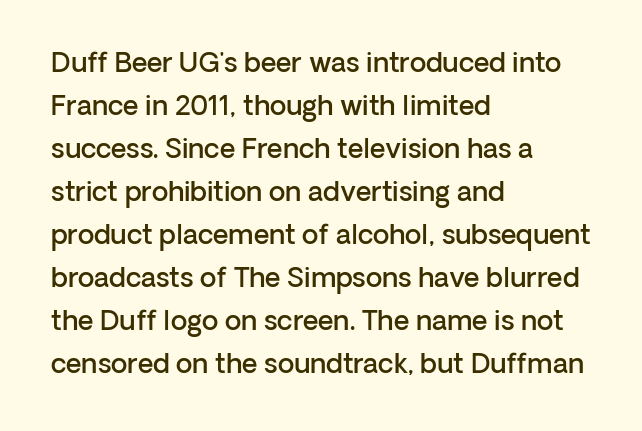
Q: Is the text bold? A: Semi-bold.
Q: Is the text italic (slanted)? A: No, it is upright.
Q: Is the text underlined? A: No.
Q: How is the paragraph aligned? A: Left-aligned.
Q: Is the spacing between letters normal or unusually wide? A: Normal.
Q: Is the spacing between lines tight, normal or loose? A: Normal.
